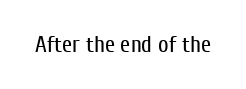
{"italic": "no", "bold": "no", "underline": "no", "letter_spacing": "normal", "letter_spacing_em": 0.0, "glyph_px": 23}
